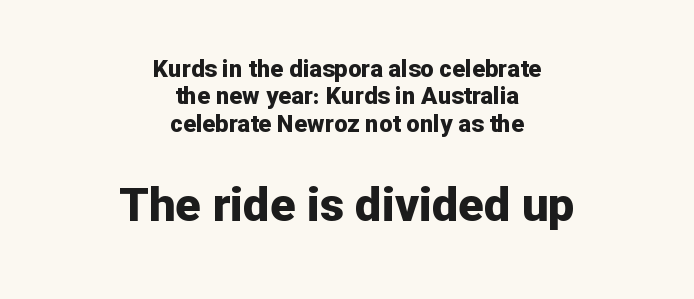
{"serif": "no", "italic": "no", "bold": "yes", "weight": "bold", "width": "normal", "stroke_contrast": "low", "x_height": "medium", "monospaced": "no", "underline": "no", "align": "center", "line_spacing": "tight", "line_spacing_ratio": 1.14, "letter_spacing": "normal", "letter_spacing_em": 0.0, "larger_block": "second", "size_ratio": 1.96, "glyph_px": 47}
